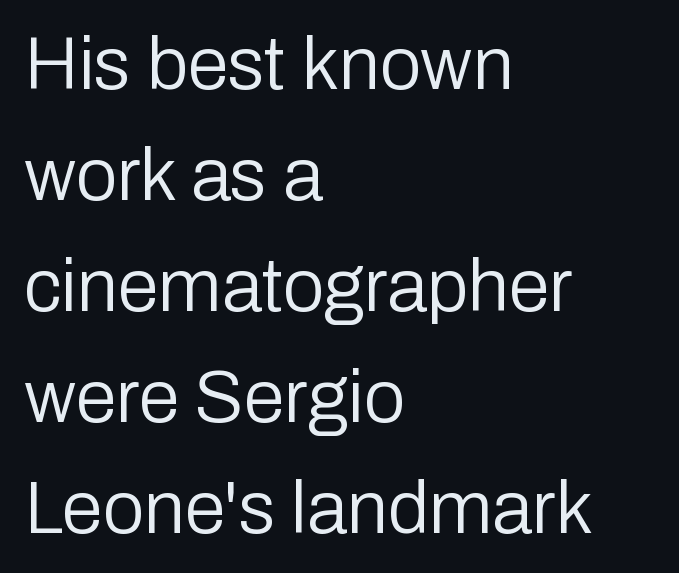
Q: Is the text bold? A: No.
Q: Is the text italic (slanted)? A: No, it is upright.
Q: Is the typeface a serif or a sans-serif typeface? A: Sans-serif.
Q: Is the text underlined? A: No.
Q: How is the paragraph aligned? A: Left-aligned.
Q: Is the spacing between letters normal or unusually wide? A: Normal.
Q: Is the spacing between lines tight, normal or loose? A: Normal.
Q: Width (condensed, normal, or wide)? A: Normal.
Q: Stroke contrast? A: Low.
Q: x-height? A: Medium.
Q: Monospaced? A: No.
